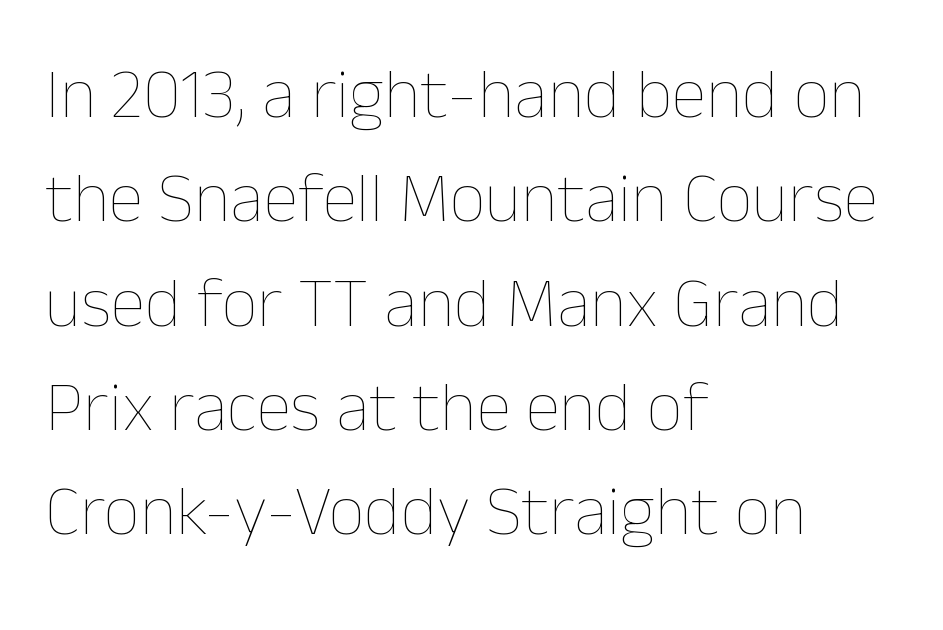
{"italic": "no", "bold": "no", "weight": "thin", "width": "normal", "stroke_contrast": "low", "x_height": "medium", "monospaced": "no", "underline": "no", "align": "left", "line_spacing": "normal", "line_spacing_ratio": 1.47, "letter_spacing": "normal", "letter_spacing_em": 0.0, "glyph_px": 71}
